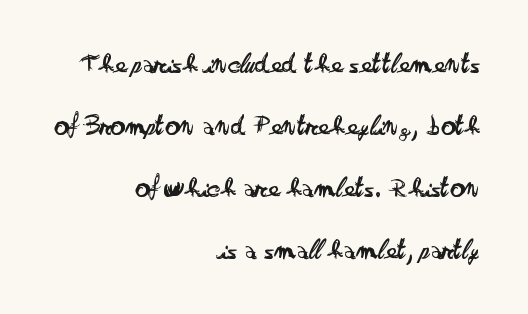
Each stroke keeps to a modest, everyday thickness or less. Each letter keeps its own natural width here, so spacing adapts to shape. Rows of type keep a wide berth in the vertical direction. A typesetter would label this face a sans. The paragraph shown leans on its right margin.
